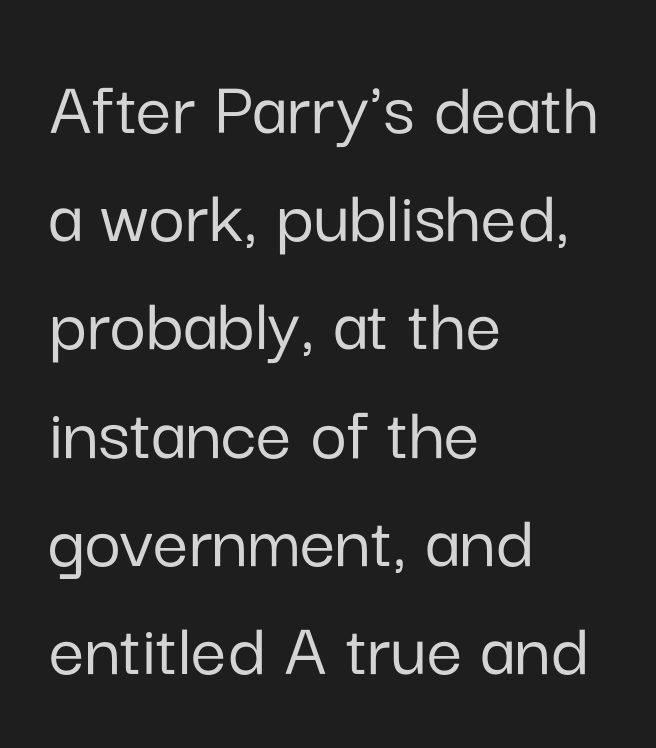
Q: Is the text italic (slanted)? A: No, it is upright.
Q: Is the typeface a serif or a sans-serif typeface? A: Sans-serif.
Q: Is the text underlined? A: No.
Q: How is the paragraph aligned? A: Left-aligned.
Q: Is the spacing between letters normal or unusually wide? A: Normal.
Q: Is the spacing between lines tight, normal or loose? A: Normal.
Q: Width (condensed, normal, or wide)? A: Normal.
Q: Stroke contrast? A: Low.
Q: x-height? A: Medium.
Q: Monospaced? A: No.
